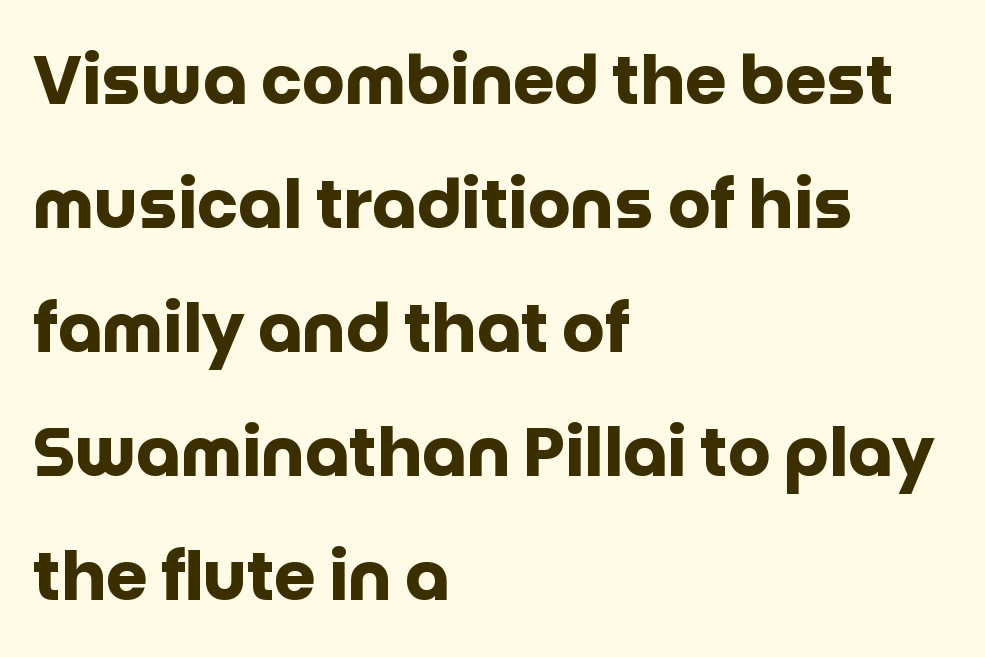
The image shows 67 px heavy sans-serif type, upright; set left-aligned, line spacing 1.85x, normal letter spacing, not underlined; low stroke contrast and a large x-height.
